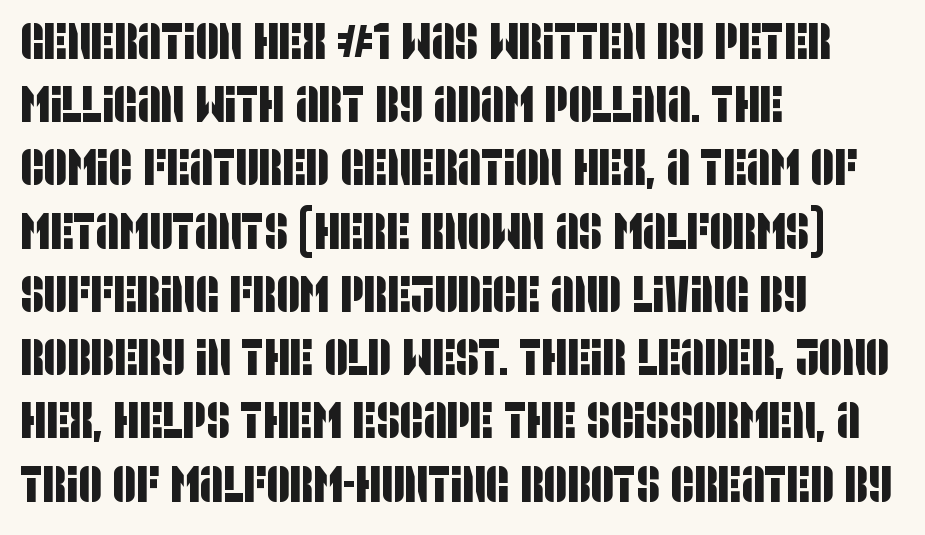
{"serif": "no", "width": "condensed", "stroke_contrast": "low", "x_height": "large", "monospaced": "no", "underline": "no", "align": "left", "line_spacing_ratio": 1.24, "letter_spacing": "normal", "letter_spacing_em": 0.0, "glyph_px": 51}
